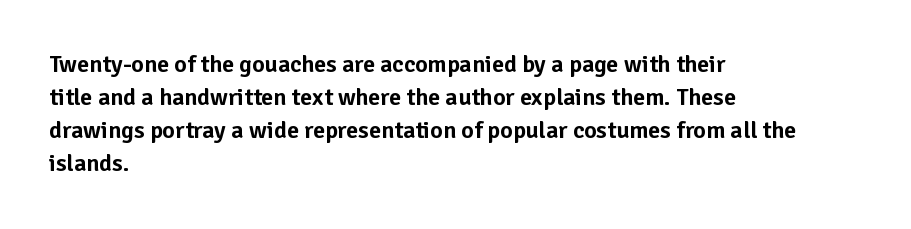
{"italic": "no", "underline": "no", "align": "left", "line_spacing": "normal", "line_spacing_ratio": 1.38, "letter_spacing": "normal", "letter_spacing_em": 0.0, "glyph_px": 24}
